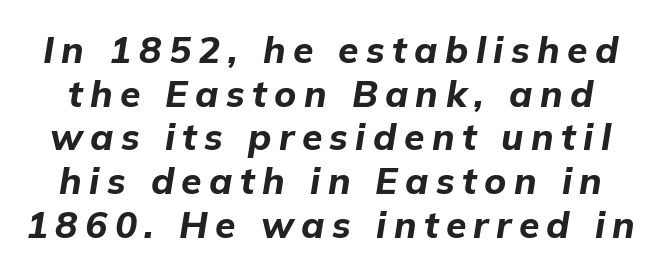
{"italic": "yes", "lean": "right", "slant_degrees": 9, "bold": "yes", "weight": "bold", "width": "normal", "stroke_contrast": "low", "x_height": "medium", "monospaced": "no", "underline": "no", "line_spacing_ratio": 1.18, "letter_spacing": "wide", "letter_spacing_em": 0.2, "glyph_px": 37}
